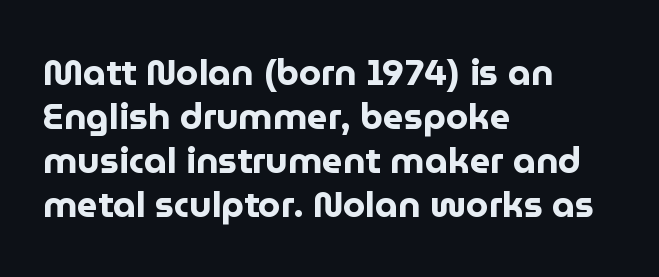
{"serif": "no", "italic": "no", "bold": "yes", "weight": "bold", "width": "normal", "stroke_contrast": "low", "x_height": "medium", "monospaced": "no", "underline": "no", "align": "left", "line_spacing_ratio": 1.22, "letter_spacing": "normal", "letter_spacing_em": 0.0, "glyph_px": 36}
